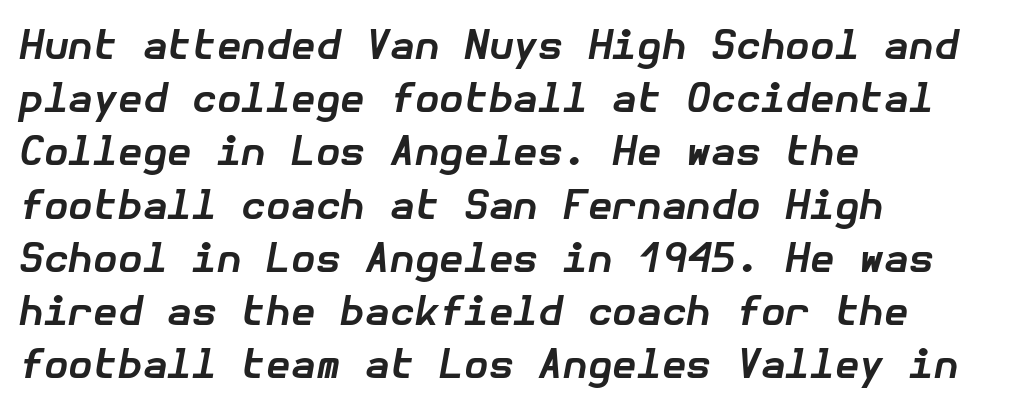
Q: Is the text bold? A: Yes.
Q: Is the text italic (slanted)? A: Yes, it leans right by about 10 degrees.
Q: Is the text underlined? A: No.
Q: How is the paragraph aligned? A: Left-aligned.
Q: Is the spacing between letters normal or unusually wide? A: Normal.
Q: Is the spacing between lines tight, normal or loose? A: Normal.
Q: Width (condensed, normal, or wide)? A: Normal.
Q: Stroke contrast? A: Low.
Q: x-height? A: Medium.
